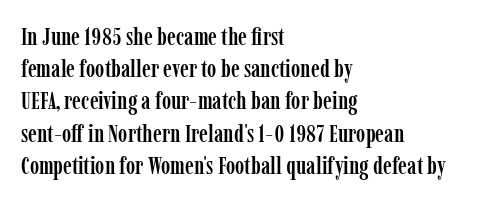
The image shows 25 px text type, upright; set left-aligned, normal line spacing (1.29x), normal letter spacing, not underlined.
